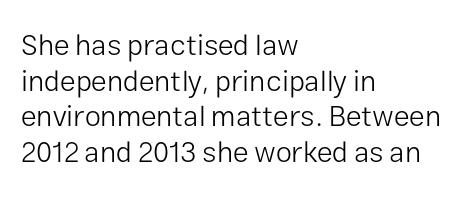
The image shows 29 px light sans-serif type, upright; set left-aligned, line spacing 1.23x, normal letter spacing, not underlined; low stroke contrast and a medium x-height.
